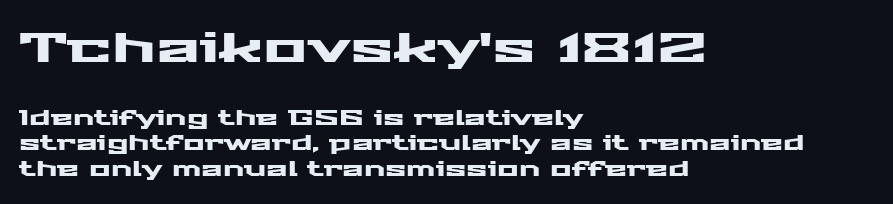
Q: Is the text italic (slanted)? A: No, it is upright.
Q: Is the typeface a serif or a sans-serif typeface? A: Sans-serif.
Q: Is the text underlined? A: No.
Q: How is the paragraph aligned? A: Left-aligned.
Q: Is the spacing between letters normal or unusually wide? A: Normal.
Q: Is the spacing between lines tight, normal or loose? A: Normal.
Q: Which block of text is set in a larger size, the first (top) or the second (bottom)? A: The first (top) one.
Q: Width (condensed, normal, or wide)? A: Wide.
Q: Stroke contrast? A: Medium.
Q: x-height? A: Medium.
Q: Monospaced? A: No.
